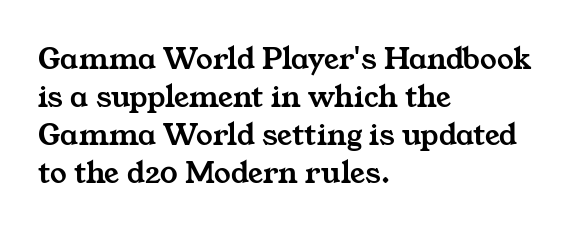
The image shows 33 px wide serif type; set left-aligned, tight line spacing (1.15x), normal letter spacing, not underlined; medium stroke contrast and a medium x-height.
